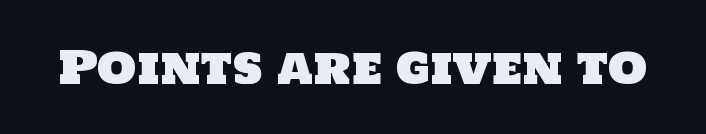
Q: Is the typeface a serif or a sans-serif typeface? A: Sans-serif.
Q: Is the text underlined? A: No.
Q: Is the spacing between letters normal or unusually wide? A: Normal.
Q: Width (condensed, normal, or wide)? A: Normal.
Q: Stroke contrast? A: Low.
Q: x-height? A: Large.
Q: Monospaced? A: No.
